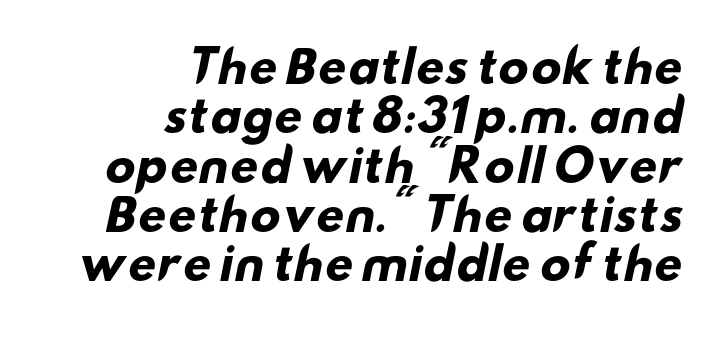
How are the letters spaced? Ordinarily, with no added tracking. A full-strength bold gives these letters their thick strokes. The paragraph shown leans on its right margin. Anything drawn beneath the words? Only blank space.
